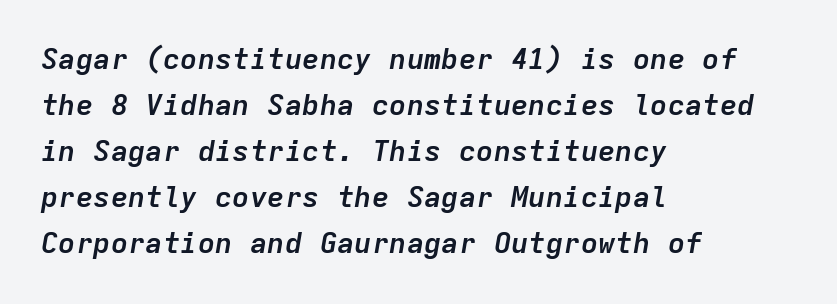
Q: Is the text bold? A: Yes.
Q: Is the text italic (slanted)? A: Yes, it leans right by about 9 degrees.
Q: Is the text underlined? A: No.
Q: How is the paragraph aligned? A: Left-aligned.
Q: Is the spacing between letters normal or unusually wide? A: Normal.
Q: Is the spacing between lines tight, normal or loose? A: Normal.
Q: Width (condensed, normal, or wide)? A: Normal.
Q: Stroke contrast? A: Low.
Q: x-height? A: Medium.
Q: Monospaced? A: Yes.
